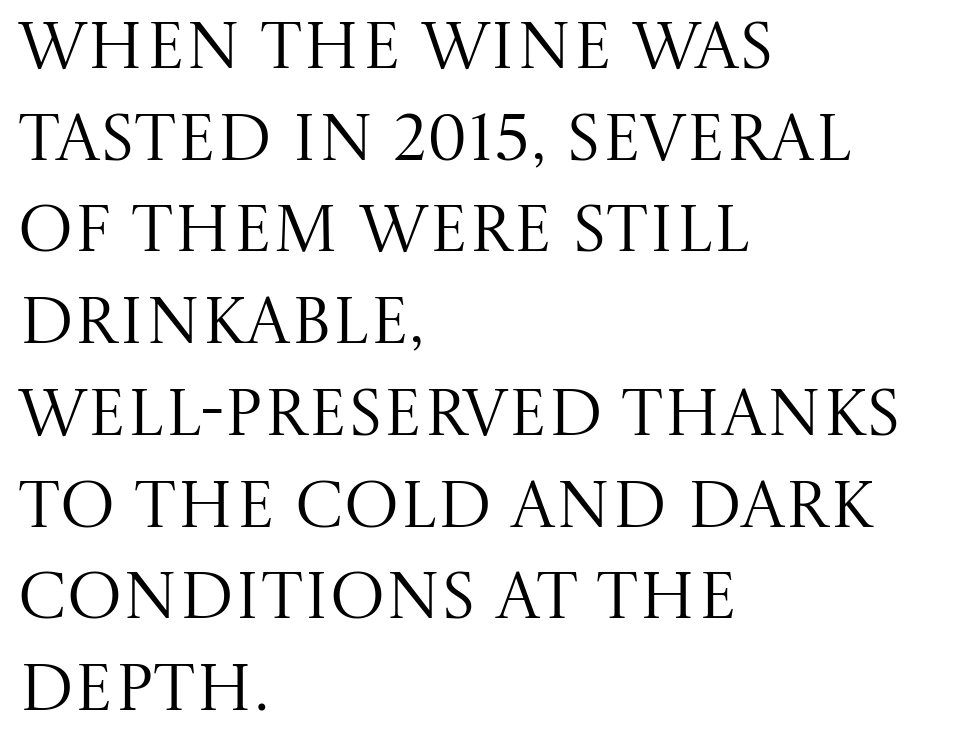
{"serif": "yes", "italic": "no", "bold": "no", "weight": "regular", "width": "normal", "stroke_contrast": "medium", "x_height": "large", "monospaced": "no", "underline": "no", "align": "left", "line_spacing": "normal", "line_spacing_ratio": 1.39, "letter_spacing": "normal", "letter_spacing_em": 0.0, "glyph_px": 66}
